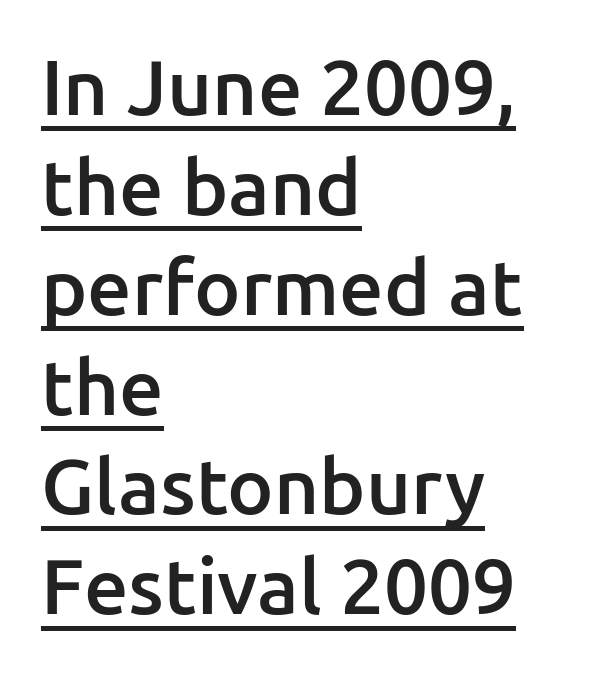
Q: Is the text bold? A: Semi-bold.
Q: Is the text italic (slanted)? A: No, it is upright.
Q: Is the typeface a serif or a sans-serif typeface? A: Sans-serif.
Q: Is the text underlined? A: Yes.
Q: How is the paragraph aligned? A: Left-aligned.
Q: Is the spacing between letters normal or unusually wide? A: Normal.
Q: Is the spacing between lines tight, normal or loose? A: Normal.
Q: Width (condensed, normal, or wide)? A: Normal.
Q: Stroke contrast? A: Low.
Q: x-height? A: Medium.
Q: Monospaced? A: No.
